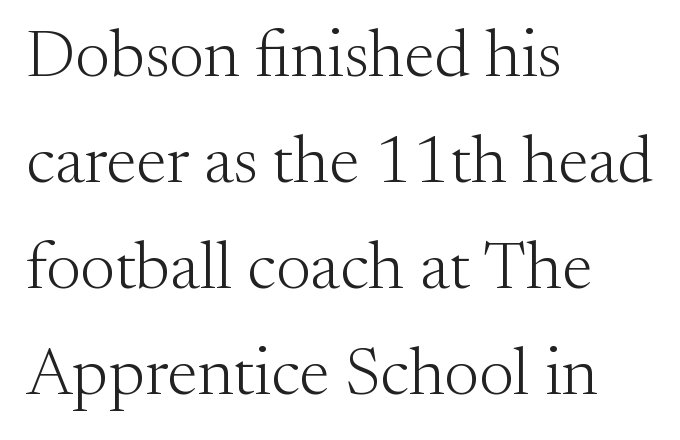
Q: Is the text bold? A: No.
Q: Is the text italic (slanted)? A: No, it is upright.
Q: Is the typeface a serif or a sans-serif typeface? A: Serif.
Q: Is the text underlined? A: No.
Q: How is the paragraph aligned? A: Left-aligned.
Q: Is the spacing between letters normal or unusually wide? A: Normal.
Q: Is the spacing between lines tight, normal or loose? A: Normal.
Q: Width (condensed, normal, or wide)? A: Normal.
Q: Stroke contrast? A: Medium.
Q: x-height? A: Small.
Q: Monospaced? A: No.
